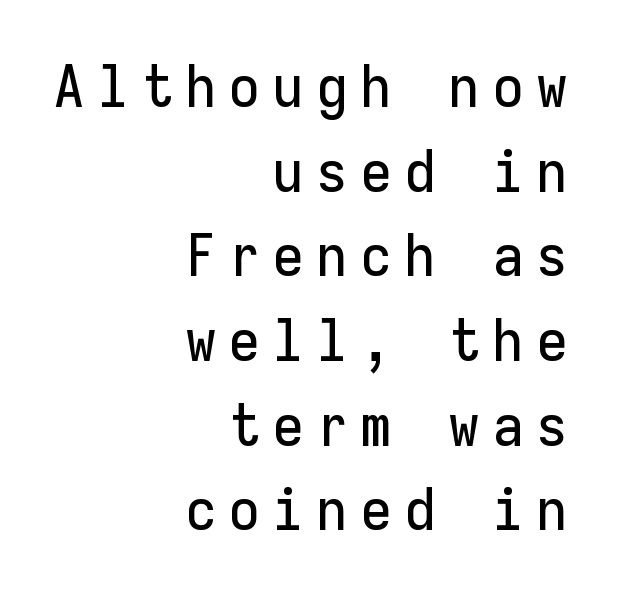
Serif or sans? Sans — the stroke terminals are bare. Does extra space separate the letters? Yes, quite a lot of it. Check the space under the baseline: it is left empty. Students, observe: this is what conventionally led text looks like. Each line ends at the same right margin while the left side varies. The passage shown is typed in a monospace face where columns stay perfectly aligned.
